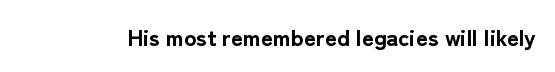
{"italic": "no", "bold": "yes", "underline": "no", "letter_spacing": "normal", "letter_spacing_em": 0.0, "glyph_px": 23}
